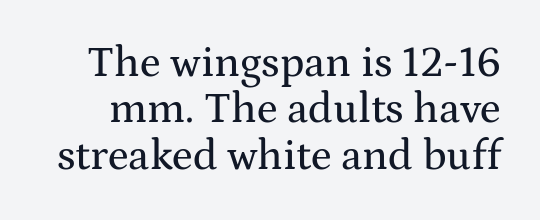
The image shows 43 px wide serif type, upright; set tight line spacing (1.08x), normal letter spacing, not underlined; medium stroke contrast and a medium x-height.
